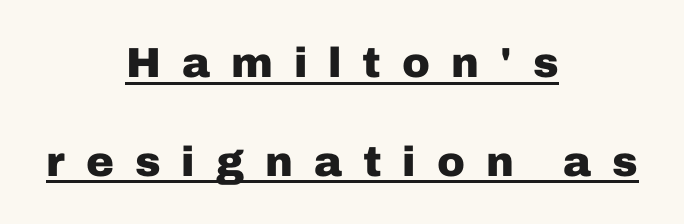
Q: Is the text bold? A: Yes.
Q: Is the text italic (slanted)? A: No, it is upright.
Q: Is the typeface a serif or a sans-serif typeface? A: Sans-serif.
Q: Is the text underlined? A: Yes.
Q: How is the paragraph aligned? A: Centered.
Q: Is the spacing between letters normal or unusually wide? A: Unusually wide.
Q: Is the spacing between lines tight, normal or loose? A: Loose.
Q: Width (condensed, normal, or wide)? A: Normal.
Q: Stroke contrast? A: Low.
Q: x-height? A: Medium.
Q: Monospaced? A: No.
